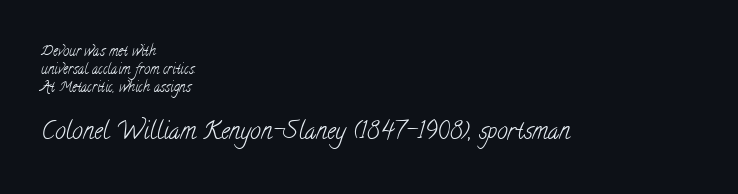
No word sits above an underline. Character size in the trailing block exceeds that of the leading block. Horizontal alignment here is leftward, the default for most running prose. The vertical gap from one line to the next is medium.
